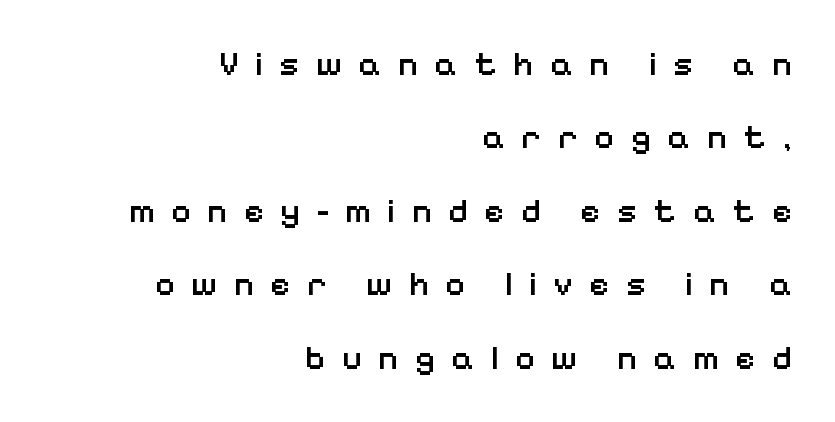
Q: Is the text bold? A: Semi-bold.
Q: Is the text italic (slanted)? A: No, it is upright.
Q: Is the typeface a serif or a sans-serif typeface? A: Sans-serif.
Q: Is the text underlined? A: No.
Q: How is the paragraph aligned? A: Right-aligned.
Q: Is the spacing between letters normal or unusually wide? A: Unusually wide.
Q: Is the spacing between lines tight, normal or loose? A: Loose.
Q: Width (condensed, normal, or wide)? A: Normal.
Q: Stroke contrast? A: Low.
Q: x-height? A: Medium.
Q: Monospaced? A: No.
